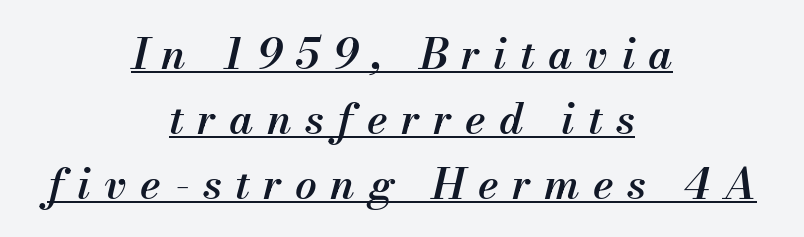
Q: Is the text bold? A: Semi-bold.
Q: Is the text italic (slanted)? A: Yes, it leans right by about 13 degrees.
Q: Is the text underlined? A: Yes.
Q: How is the paragraph aligned? A: Centered.
Q: Is the spacing between letters normal or unusually wide? A: Unusually wide.
Q: Is the spacing between lines tight, normal or loose? A: Normal.
Q: Width (condensed, normal, or wide)? A: Normal.
Q: Stroke contrast? A: Medium.
Q: x-height? A: Small.
Q: Monospaced? A: No.
